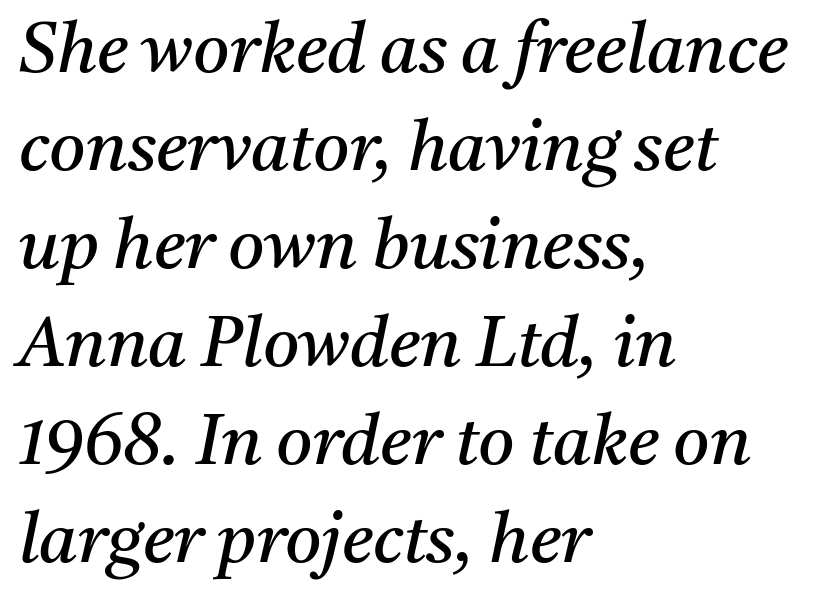
{"serif": "yes", "italic": "yes", "lean": "right", "slant_degrees": 11, "bold": "no", "weight": "regular", "width": "normal", "stroke_contrast": "medium", "x_height": "medium", "monospaced": "no", "underline": "no", "align": "left", "line_spacing": "normal", "line_spacing_ratio": 1.4, "letter_spacing": "normal", "letter_spacing_em": 0.0, "glyph_px": 70}
